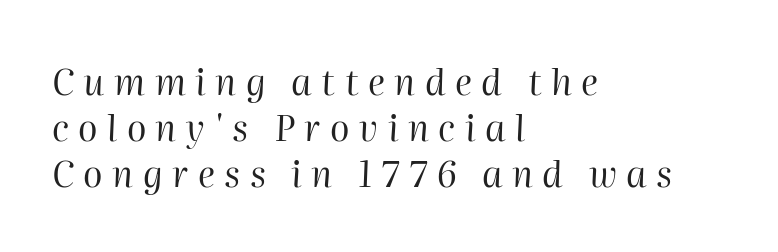
A typesetter would call this proportional, since set widths differ per character. Normally led — the rows are evenly, conventionally spaced. These lines were composed using italics. Descenders hang freely into open space.
